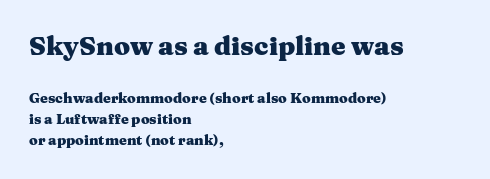
The image shows 26 px bold type, upright; set left-aligned, normal line spacing (1.51x), normal letter spacing, not underlined; the first (top) block is 1.86x larger.
